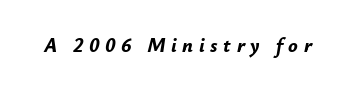
Notice how the stems are inclined rather than vertical — that's the hallmark of italics. The words here are not underlined. Look at the stroke-to-counter ratio: heavy, a bold. Tracking value appears strongly positive — letters spread wide.
